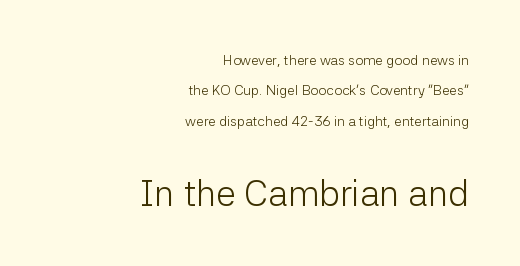
Q: Is the text bold? A: No.
Q: Is the text italic (slanted)? A: No, it is upright.
Q: Is the typeface a serif or a sans-serif typeface? A: Sans-serif.
Q: Is the text underlined? A: No.
Q: How is the paragraph aligned? A: Right-aligned.
Q: Is the spacing between letters normal or unusually wide? A: Normal.
Q: Is the spacing between lines tight, normal or loose? A: Loose.
Q: Which block of text is set in a larger size, the first (top) or the second (bottom)? A: The second (bottom) one.
Q: Width (condensed, normal, or wide)? A: Normal.
Q: Stroke contrast? A: Low.
Q: x-height? A: Medium.
Q: Monospaced? A: No.
